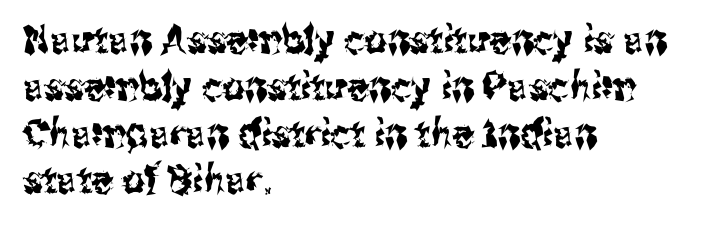
The image shows 39 px condensed sans-serif type, upright; set left-aligned, line spacing 1.2x, normal letter spacing, not underlined; medium stroke contrast and a medium x-height.
